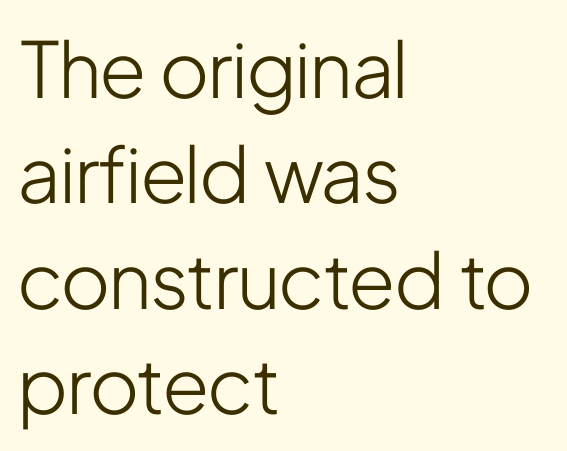
Q: Is the text bold? A: No.
Q: Is the text italic (slanted)? A: No, it is upright.
Q: Is the typeface a serif or a sans-serif typeface? A: Sans-serif.
Q: Is the text underlined? A: No.
Q: How is the paragraph aligned? A: Left-aligned.
Q: Is the spacing between letters normal or unusually wide? A: Normal.
Q: Is the spacing between lines tight, normal or loose? A: Normal.
Q: Width (condensed, normal, or wide)? A: Condensed.
Q: Stroke contrast? A: Low.
Q: x-height? A: Medium.
Q: Monospaced? A: No.
